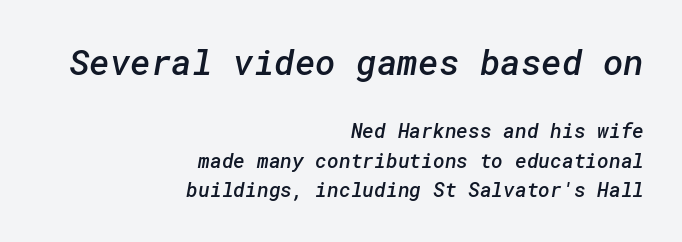
Larger block? The one above; the one below is distinctly smaller. This rendering leaves character spacing at its baseline value. The foot of each line stays bare and open. The setting favours the right margin, as signatures and pull-quotes sometimes do.
